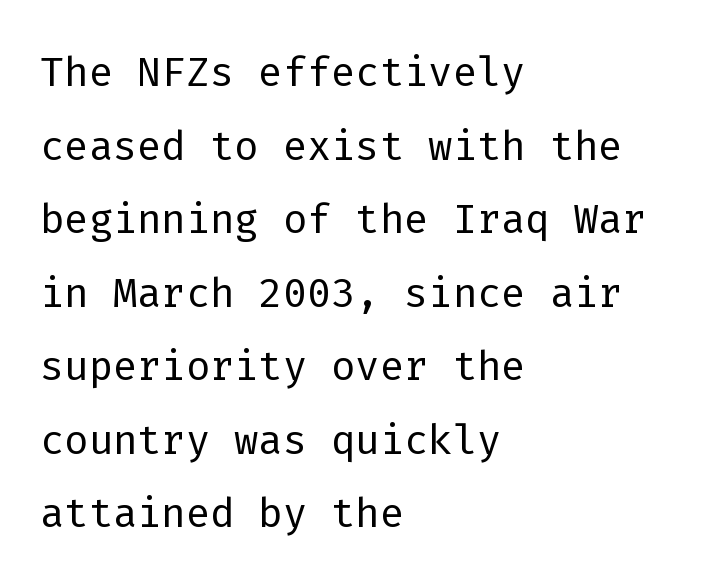
The letters carry no serifs — their stems end cleanly without finishing strokes. The gaps between neighbouring characters are ordinary and unremarkable. Reading down the block, your eye returns to a fixed left position each line. Ordinary non-slanted type is in use. Each row of text sits above clean, open space.
